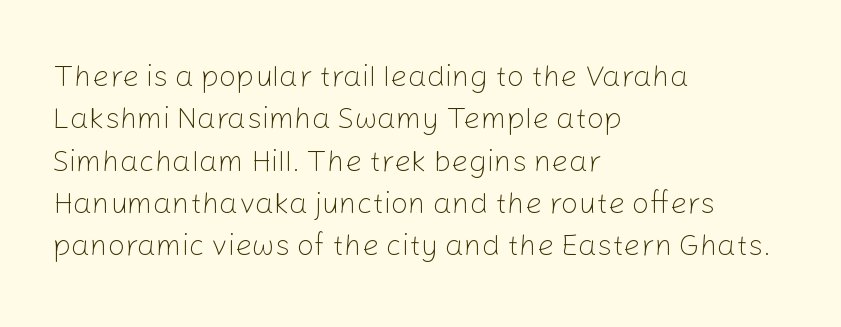
The image shows 30 px light sans-serif type, upright; set left-aligned, normal line spacing (1.41x), normal letter spacing, not underlined; low stroke contrast and a medium x-height.
